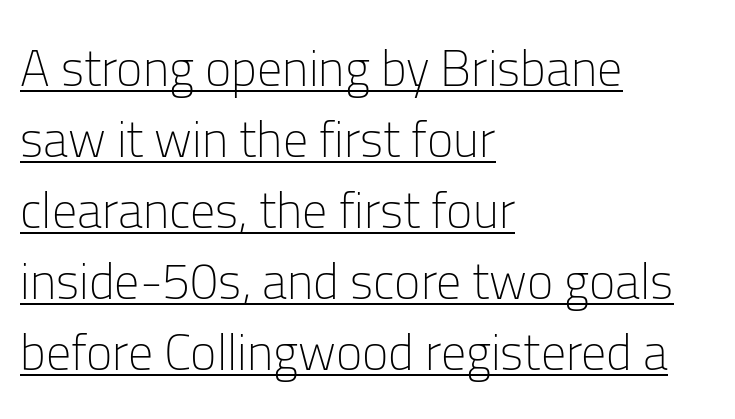
Q: Is the text bold? A: No.
Q: Is the text italic (slanted)? A: No, it is upright.
Q: Is the typeface a serif or a sans-serif typeface? A: Sans-serif.
Q: Is the text underlined? A: Yes.
Q: How is the paragraph aligned? A: Left-aligned.
Q: Is the spacing between letters normal or unusually wide? A: Normal.
Q: Is the spacing between lines tight, normal or loose? A: Normal.
Q: Width (condensed, normal, or wide)? A: Normal.
Q: Stroke contrast? A: Low.
Q: x-height? A: Medium.
Q: Monospaced? A: No.
